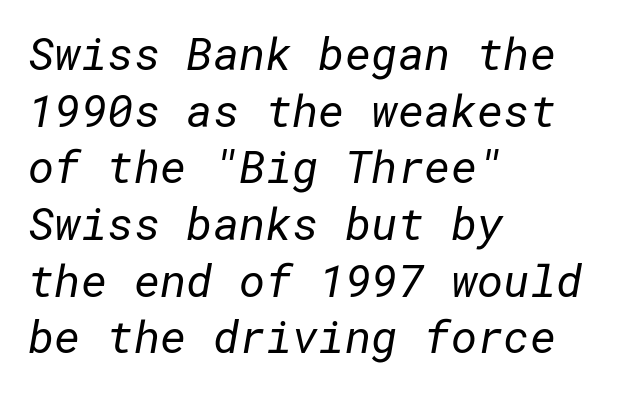
The image shows 45 px regular-weight sans-serif type; set left-aligned, normal line spacing (1.26x), normal letter spacing, not underlined; low stroke contrast and a medium x-height.
